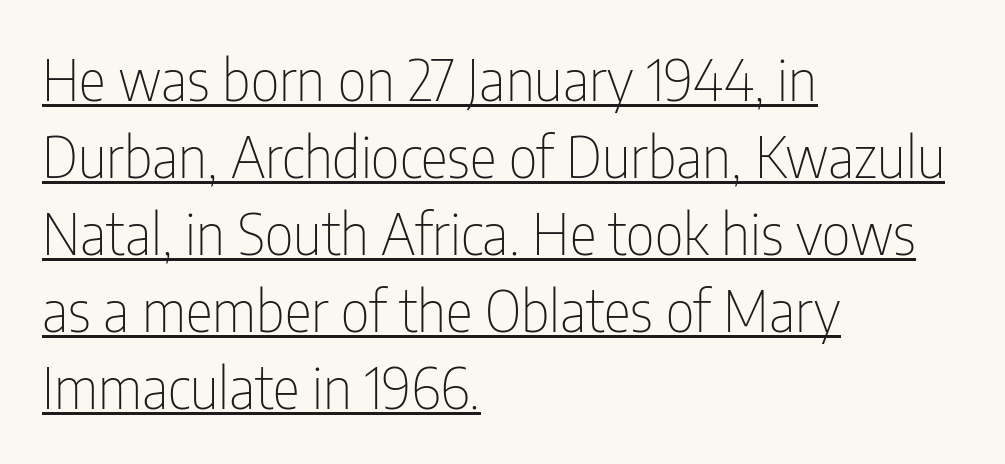
{"serif": "no", "italic": "no", "bold": "no", "weight": "thin", "width": "condensed", "stroke_contrast": "low", "x_height": "medium", "monospaced": "no", "underline": "yes", "align": "left", "line_spacing": "normal", "line_spacing_ratio": 1.35, "letter_spacing": "normal", "letter_spacing_em": 0.0, "glyph_px": 57}
